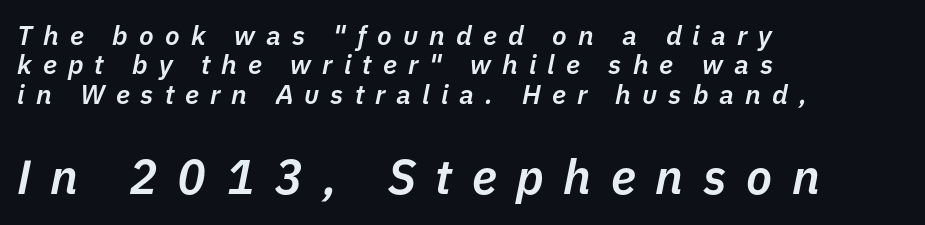
Q: Is the text bold? A: Semi-bold.
Q: Is the text italic (slanted)? A: Yes, it leans right by about 11 degrees.
Q: Is the text underlined? A: No.
Q: How is the paragraph aligned? A: Left-aligned.
Q: Is the spacing between letters normal or unusually wide? A: Unusually wide.
Q: Is the spacing between lines tight, normal or loose? A: Tight.
Q: Which block of text is set in a larger size, the first (top) or the second (bottom)? A: The second (bottom) one.
Q: Width (condensed, normal, or wide)? A: Normal.
Q: Stroke contrast? A: Low.
Q: x-height? A: Medium.
Q: Monospaced? A: No.
